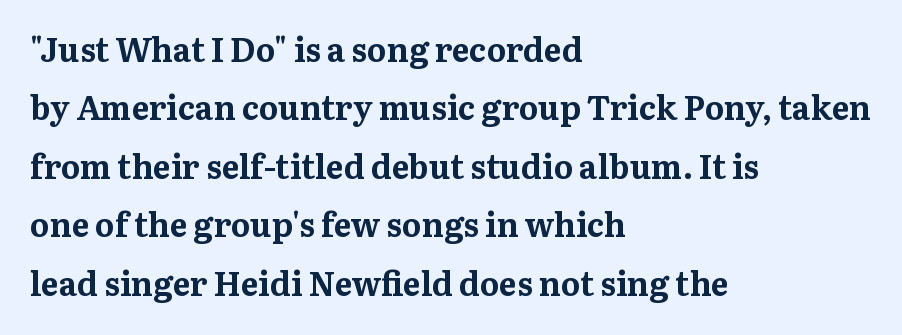
{"serif": "yes", "italic": "no", "bold": "yes", "weight": "bold", "width": "normal", "stroke_contrast": "medium", "x_height": "medium", "monospaced": "no", "underline": "no", "align": "left", "line_spacing_ratio": 1.77, "letter_spacing": "normal", "letter_spacing_em": 0.0, "glyph_px": 33}
